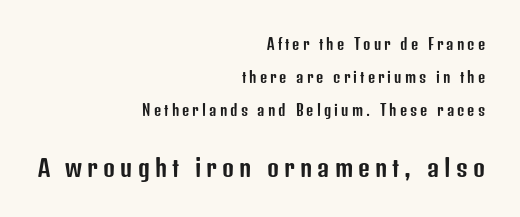
Q: Is the text italic (slanted)? A: No, it is upright.
Q: Is the text underlined? A: No.
Q: How is the paragraph aligned? A: Right-aligned.
Q: Is the spacing between letters normal or unusually wide? A: Unusually wide.
Q: Is the spacing between lines tight, normal or loose? A: Loose.
Q: Which block of text is set in a larger size, the first (top) or the second (bottom)? A: The second (bottom) one.
